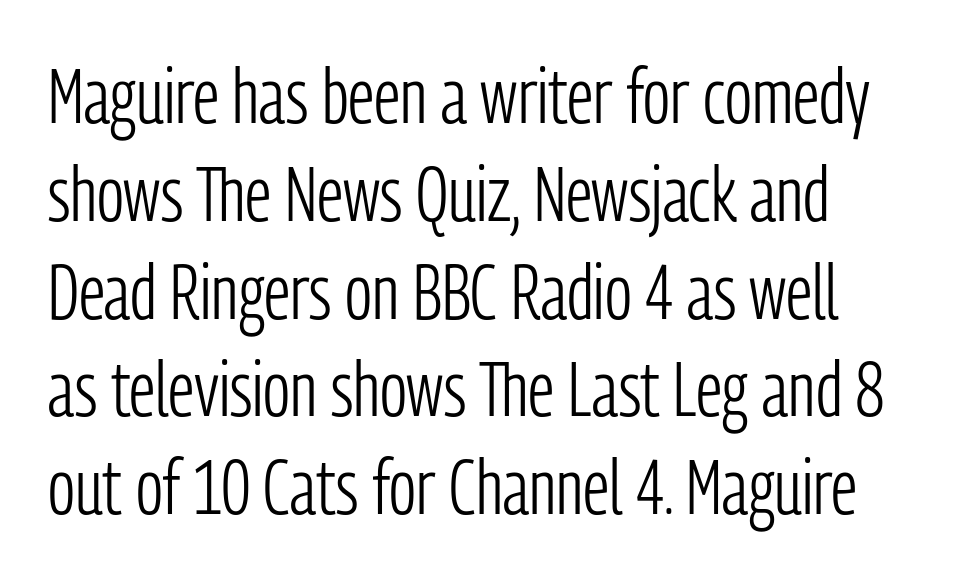
The image shows 77 px light, condensed sans-serif type, upright; set left-aligned, normal line spacing (1.27x), normal letter spacing, not underlined; low stroke contrast and a medium x-height.
